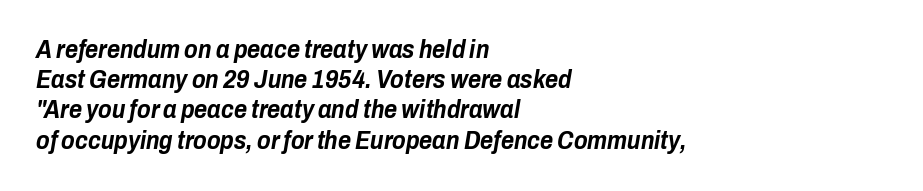
The image shows 25 px bold type, italic (leaning right); set left-aligned, line spacing 1.21x, normal letter spacing, not underlined.
